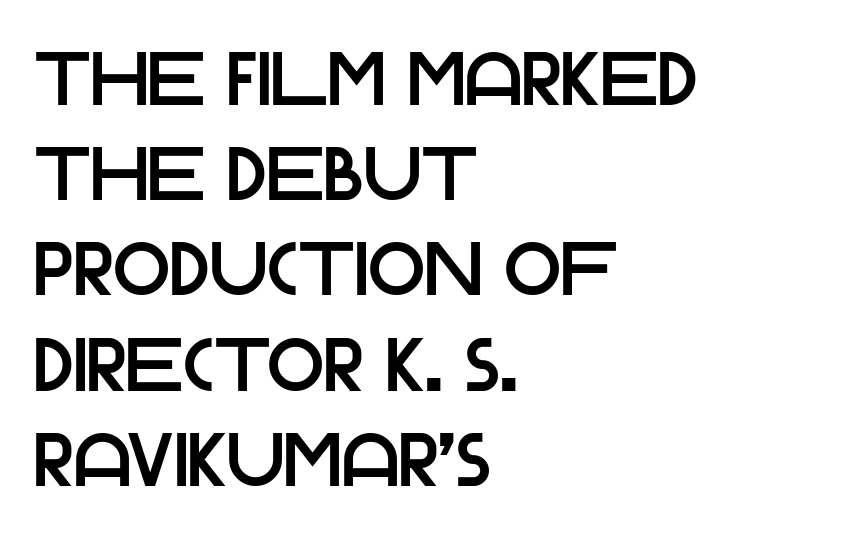
The image shows 75 px sans-serif type, upright; set left-aligned, normal line spacing (1.27x), normal letter spacing, not underlined; low stroke contrast and a large x-height.
